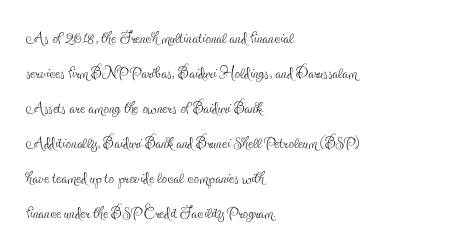
Ink coverage per letter is moderate at most. Does extra space separate the letters? No, they use regular spacing. Line starts are locked; line ends wander. If you measured baseline to baseline, you'd find a middling distance.
